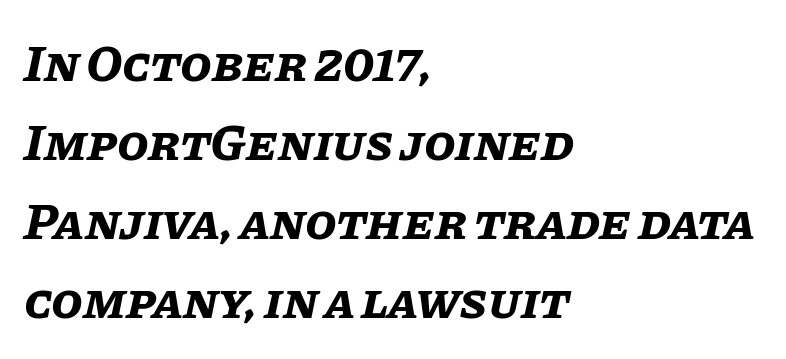
The image shows 51 px bold type, italic (leaning right); set left-aligned, normal line spacing (1.55x), normal letter spacing, not underlined; low stroke contrast and a large x-height.
